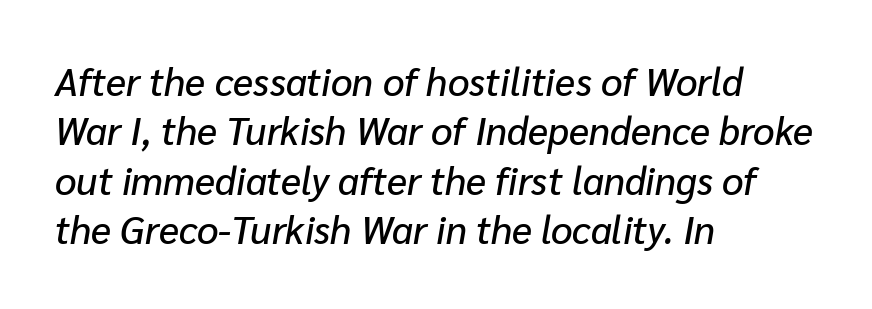
{"italic": "yes", "lean": "right", "slant_degrees": 10, "width": "normal", "stroke_contrast": "low", "x_height": "medium", "monospaced": "no", "underline": "no", "align": "left", "line_spacing": "normal", "line_spacing_ratio": 1.3, "letter_spacing": "normal", "letter_spacing_em": 0.0, "glyph_px": 38}
